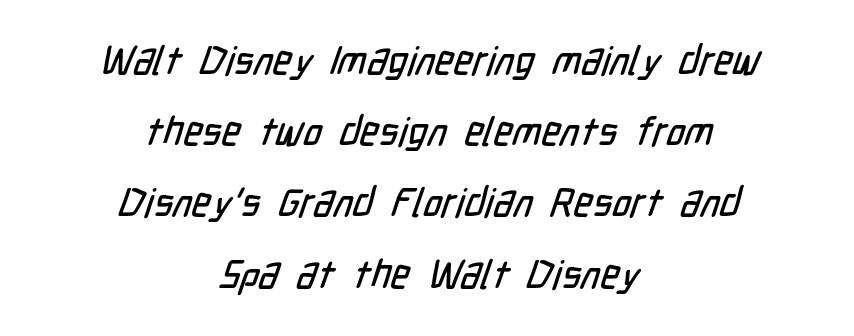
{"serif": "no", "width": "condensed", "stroke_contrast": "low", "x_height": "medium", "monospaced": "no", "underline": "no", "align": "center", "line_spacing_ratio": 1.78, "letter_spacing": "normal", "letter_spacing_em": 0.0, "glyph_px": 40}
